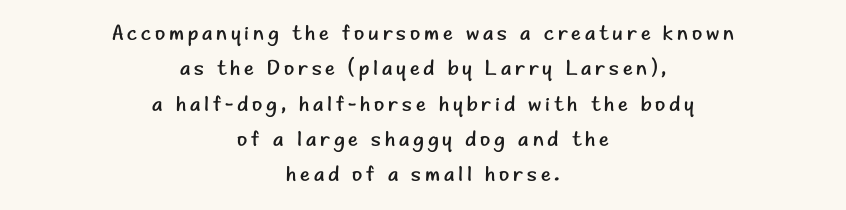
{"italic": "no", "bold": "no", "underline": "no", "align": "center", "line_spacing": "normal", "line_spacing_ratio": 1.68, "glyph_px": 21}
